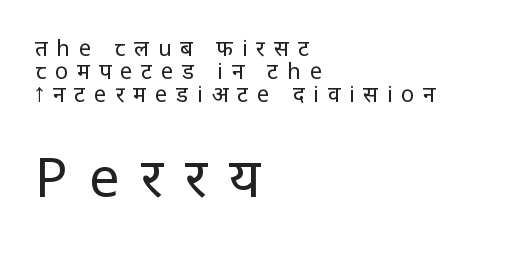
Q: Is the text bold? A: No.
Q: Is the text italic (slanted)? A: No, it is upright.
Q: Is the typeface a serif or a sans-serif typeface? A: Sans-serif.
Q: Is the text underlined? A: No.
Q: How is the paragraph aligned? A: Left-aligned.
Q: Is the spacing between letters normal or unusually wide? A: Unusually wide.
Q: Is the spacing between lines tight, normal or loose? A: Tight.
Q: Which block of text is set in a larger size, the first (top) or the second (bottom)? A: The second (bottom) one.
Q: Width (condensed, normal, or wide)? A: Normal.
Q: Stroke contrast? A: Low.
Q: x-height? A: Large.
Q: Monospaced? A: No.
